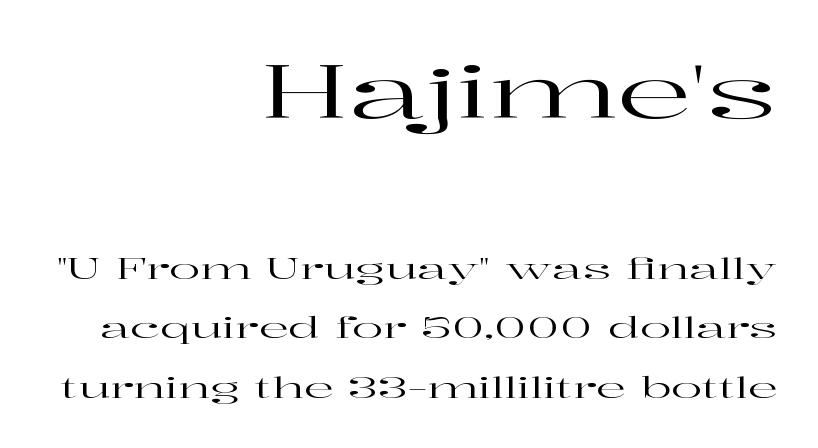
Q: Is the text italic (slanted)? A: No, it is upright.
Q: Is the typeface a serif or a sans-serif typeface? A: Serif.
Q: Is the text underlined? A: No.
Q: How is the paragraph aligned? A: Right-aligned.
Q: Is the spacing between letters normal or unusually wide? A: Normal.
Q: Is the spacing between lines tight, normal or loose? A: Loose.
Q: Which block of text is set in a larger size, the first (top) or the second (bottom)? A: The first (top) one.
Q: Width (condensed, normal, or wide)? A: Wide.
Q: Stroke contrast? A: High.
Q: x-height? A: Medium.
Q: Monospaced? A: No.
